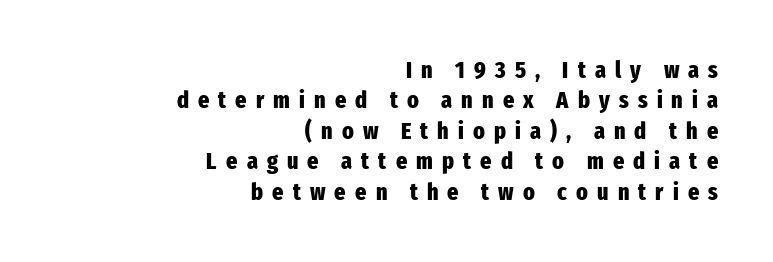
The image shows 24 px bold type, upright; set right-aligned, normal line spacing (1.27x), unusually wide letter spacing (+0.38 em), not underlined.
